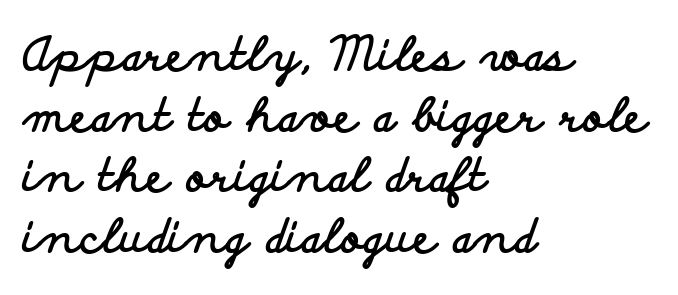
Q: Is the text bold? A: Yes.
Q: Is the text italic (slanted)? A: Yes.
Q: Is the typeface a serif or a sans-serif typeface? A: Sans-serif.
Q: Is the text underlined? A: No.
Q: How is the paragraph aligned? A: Left-aligned.
Q: Is the spacing between letters normal or unusually wide? A: Normal.
Q: Is the spacing between lines tight, normal or loose? A: Normal.
Q: Width (condensed, normal, or wide)? A: Wide.
Q: Stroke contrast? A: Low.
Q: x-height? A: Small.
Q: Monospaced? A: No.
